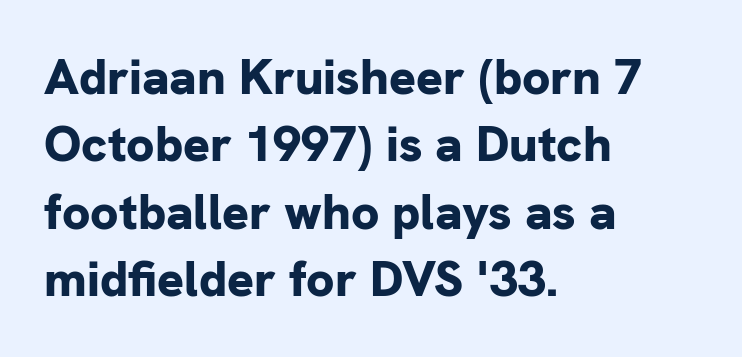
{"serif": "no", "italic": "no", "bold": "yes", "weight": "bold", "width": "normal", "stroke_contrast": "low", "x_height": "medium", "monospaced": "no", "underline": "no", "align": "left", "line_spacing": "normal", "line_spacing_ratio": 1.35, "letter_spacing": "normal", "letter_spacing_em": 0.0, "glyph_px": 50}
